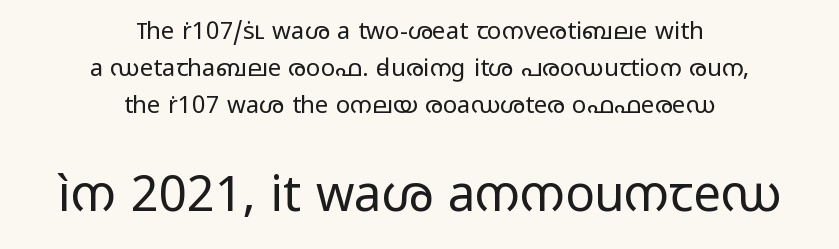
Q: Is the text bold? A: No.
Q: Is the text italic (slanted)? A: No, it is upright.
Q: Is the typeface a serif or a sans-serif typeface? A: Sans-serif.
Q: Is the text underlined? A: No.
Q: How is the paragraph aligned? A: Centered.
Q: Is the spacing between letters normal or unusually wide? A: Normal.
Q: Is the spacing between lines tight, normal or loose? A: Normal.
Q: Which block of text is set in a larger size, the first (top) or the second (bottom)? A: The second (bottom) one.
Q: Width (condensed, normal, or wide)? A: Wide.
Q: Stroke contrast? A: Low.
Q: x-height? A: Medium.
Q: Monospaced? A: No.
